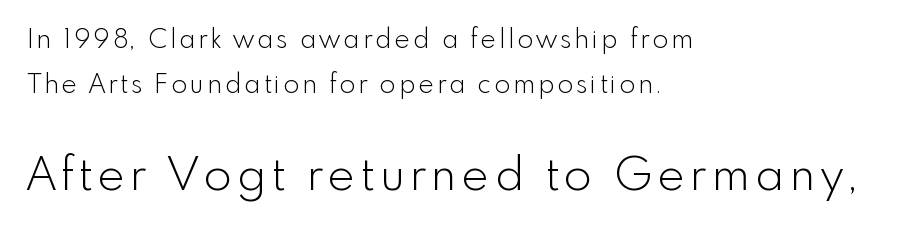
Q: Is the text bold? A: No.
Q: Is the text italic (slanted)? A: No, it is upright.
Q: Is the typeface a serif or a sans-serif typeface? A: Sans-serif.
Q: Is the text underlined? A: No.
Q: How is the paragraph aligned? A: Left-aligned.
Q: Which block of text is set in a larger size, the first (top) or the second (bottom)? A: The second (bottom) one.
Q: Width (condensed, normal, or wide)? A: Normal.
Q: x-height? A: Small.
Q: Monospaced? A: No.
